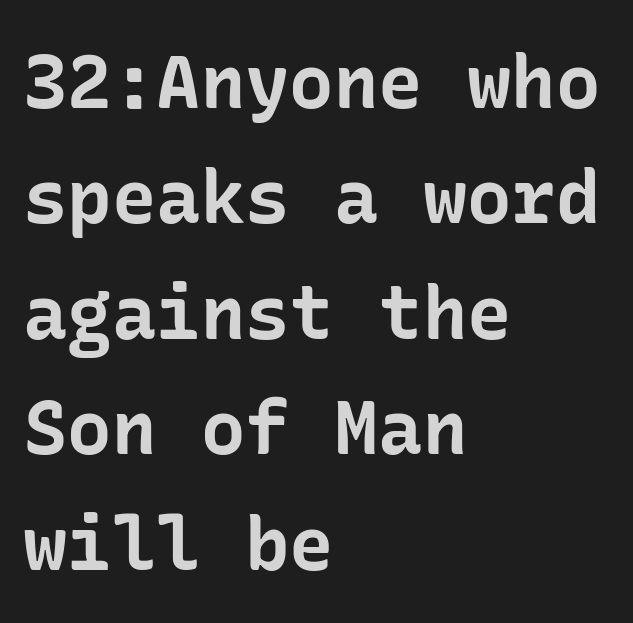
The letters sit at their default tracking, neither squeezed nor spread. The font family rendered here belongs to the sans-serif group. Posture: straight, roman, zero tilt. Where is the straight margin? On the left.
